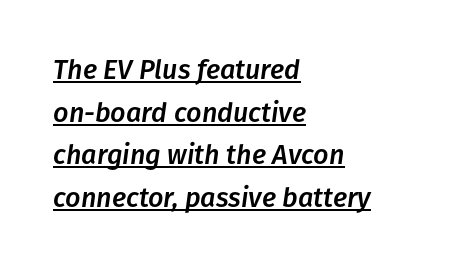
The image shows 27 px text type, italic (leaning right); set left-aligned, normal line spacing (1.58x), normal letter spacing, underlined.
